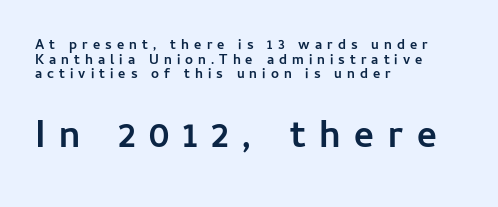
Q: Is the text bold? A: Yes.
Q: Is the text italic (slanted)? A: No, it is upright.
Q: Is the typeface a serif or a sans-serif typeface? A: Sans-serif.
Q: Is the text underlined? A: No.
Q: How is the paragraph aligned? A: Left-aligned.
Q: Is the spacing between letters normal or unusually wide? A: Unusually wide.
Q: Is the spacing between lines tight, normal or loose? A: Tight.
Q: Which block of text is set in a larger size, the first (top) or the second (bottom)? A: The second (bottom) one.
Q: Width (condensed, normal, or wide)? A: Normal.
Q: Stroke contrast? A: Low.
Q: x-height? A: Medium.
Q: Monospaced? A: No.
